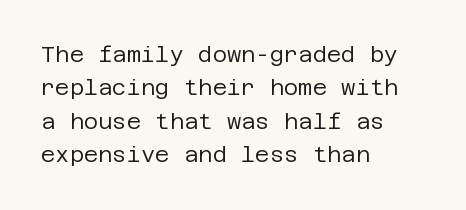
Q: Is the text bold? A: No.
Q: Is the text italic (slanted)? A: No, it is upright.
Q: Is the text underlined? A: No.
Q: How is the paragraph aligned? A: Left-aligned.
Q: Is the spacing between letters normal or unusually wide? A: Normal.
Q: Is the spacing between lines tight, normal or loose? A: Normal.
